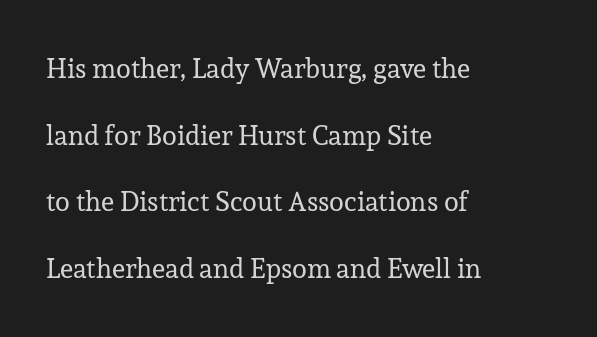
{"italic": "no", "bold": "no", "underline": "no", "align": "left", "line_spacing": "loose", "line_spacing_ratio": 2.47, "letter_spacing": "normal", "letter_spacing_em": 0.0, "glyph_px": 27}
